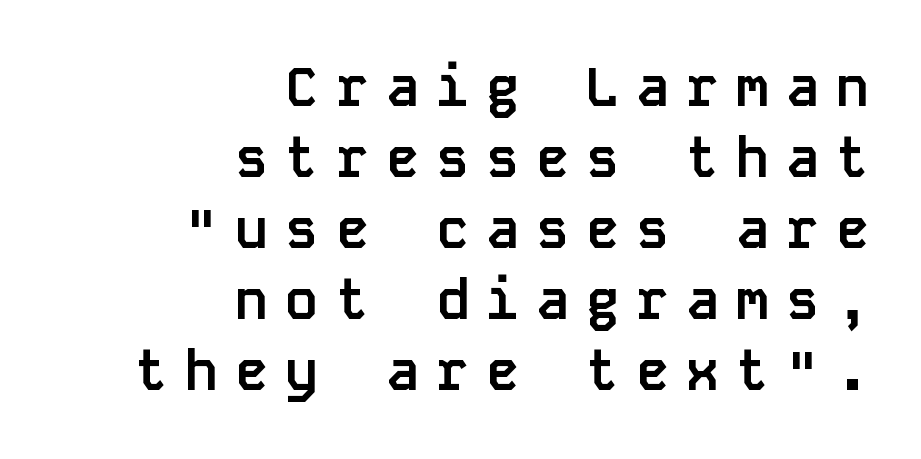
The line texture is sparse and dotted thanks to wide tracking. Baseline-to-baseline distance is the conventional proportion of letter height. Underlining? Definitely not there. Bold? Absolutely — the strokes are thick and heavy. The typography opts for an upright posture over an oblique one. These lines are rendered in a fixed-pitch font.
